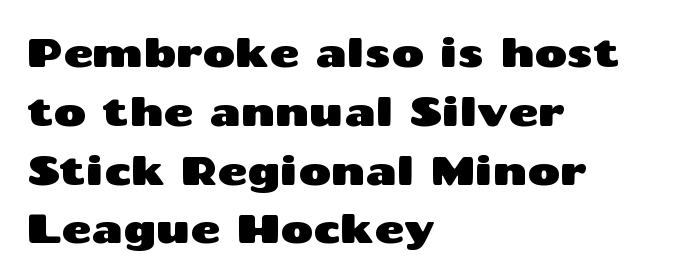
Q: Is the text italic (slanted)? A: No, it is upright.
Q: Is the typeface a serif or a sans-serif typeface? A: Sans-serif.
Q: Is the text underlined? A: No.
Q: How is the paragraph aligned? A: Left-aligned.
Q: Is the spacing between letters normal or unusually wide? A: Normal.
Q: Is the spacing between lines tight, normal or loose? A: Normal.
Q: Width (condensed, normal, or wide)? A: Wide.
Q: Stroke contrast? A: Medium.
Q: x-height? A: Medium.
Q: Monospaced? A: No.
